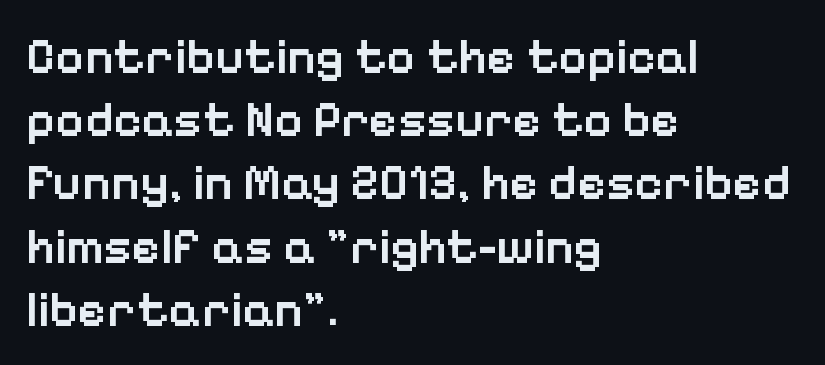
Q: Is the text bold? A: Semi-bold.
Q: Is the text italic (slanted)? A: No, it is upright.
Q: Is the typeface a serif or a sans-serif typeface? A: Sans-serif.
Q: Is the text underlined? A: No.
Q: How is the paragraph aligned? A: Left-aligned.
Q: Is the spacing between letters normal or unusually wide? A: Normal.
Q: Is the spacing between lines tight, normal or loose? A: Normal.
Q: Width (condensed, normal, or wide)? A: Normal.
Q: Stroke contrast? A: Low.
Q: x-height? A: Medium.
Q: Monospaced? A: No.
